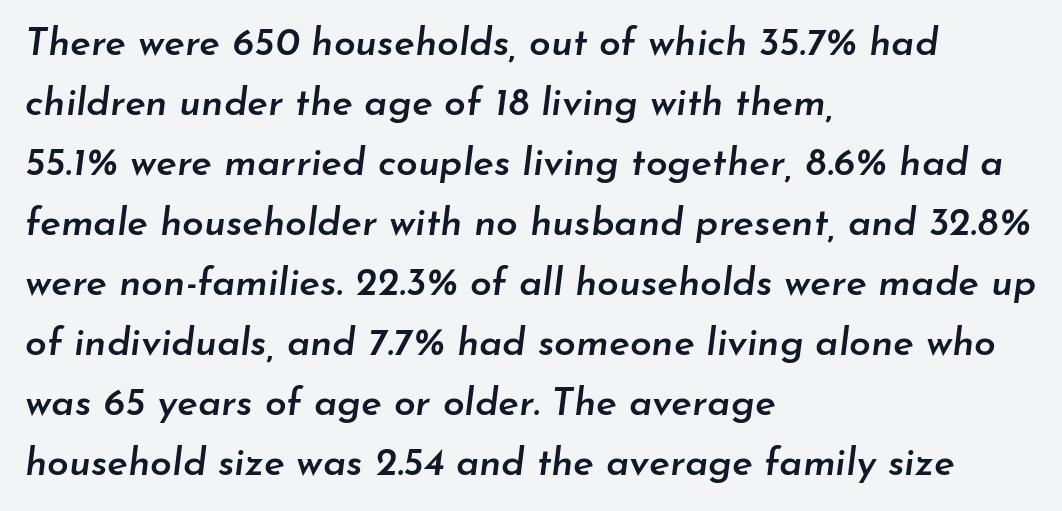
Q: Is the text bold? A: Semi-bold.
Q: Is the text italic (slanted)? A: Yes, it leans right by about 7 degrees.
Q: Is the text underlined? A: No.
Q: How is the paragraph aligned? A: Left-aligned.
Q: Is the spacing between letters normal or unusually wide? A: Normal.
Q: Is the spacing between lines tight, normal or loose? A: Normal.
Q: Width (condensed, normal, or wide)? A: Normal.
Q: Stroke contrast? A: Low.
Q: x-height? A: Small.
Q: Monospaced? A: No.
